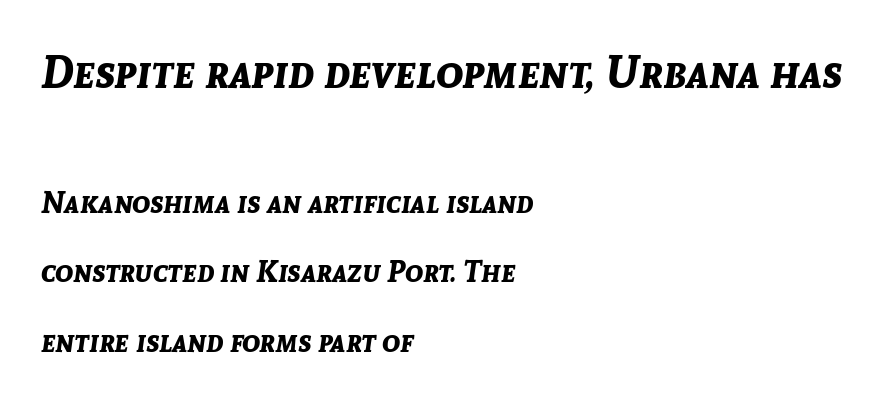
The image shows 45 px bold type, italic (leaning right); set left-aligned, loose line spacing (2.31x), normal letter spacing, not underlined; the first (top) block is 1.5x larger; low stroke contrast and a medium x-height.
